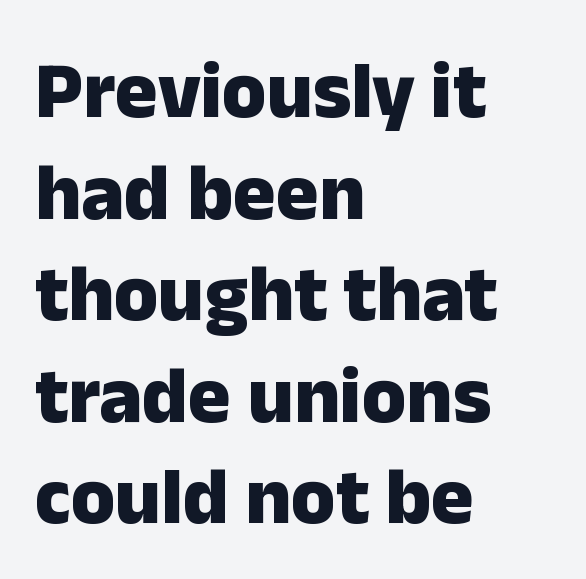
The type is set solid horizontally, with unmodified tracking. Does the leading feel generous? No, just average. Left-aligned paragraph, ragged on the right. The font family rendered here belongs to the sans-serif group.
